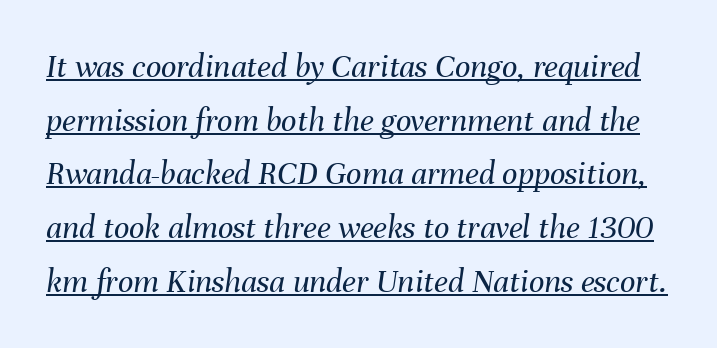
Q: Is the text bold? A: No.
Q: Is the text italic (slanted)? A: Yes, it leans right by about 8 degrees.
Q: Is the text underlined? A: Yes.
Q: Is the spacing between letters normal or unusually wide? A: Normal.
Q: Is the spacing between lines tight, normal or loose? A: Normal.
Q: Width (condensed, normal, or wide)? A: Normal.
Q: Stroke contrast? A: Medium.
Q: x-height? A: Medium.
Q: Monospaced? A: No.
